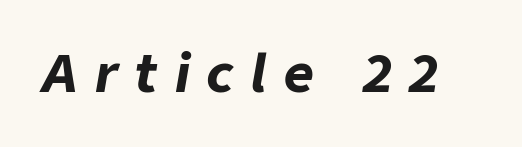
Q: Is the text bold? A: Yes.
Q: Is the text italic (slanted)? A: Yes, it leans right by about 9 degrees.
Q: Is the text underlined? A: No.
Q: Is the spacing between letters normal or unusually wide? A: Unusually wide.
Q: Width (condensed, normal, or wide)? A: Normal.
Q: Stroke contrast? A: Low.
Q: x-height? A: Medium.
Q: Monospaced? A: No.
